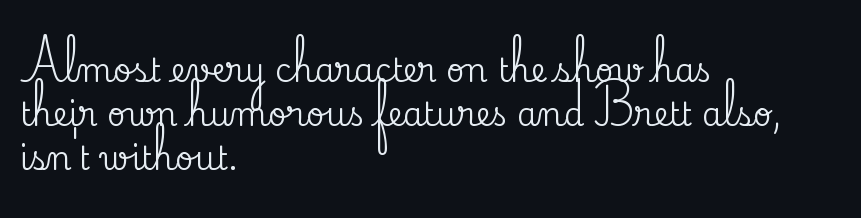
Q: Is the text italic (slanted)? A: No, it is upright.
Q: Is the typeface a serif or a sans-serif typeface? A: Serif.
Q: Is the text underlined? A: No.
Q: How is the paragraph aligned? A: Left-aligned.
Q: Is the spacing between letters normal or unusually wide? A: Normal.
Q: Is the spacing between lines tight, normal or loose? A: Normal.
Q: Width (condensed, normal, or wide)? A: Normal.
Q: Stroke contrast? A: Medium.
Q: x-height? A: Small.
Q: Monospaced? A: No.
